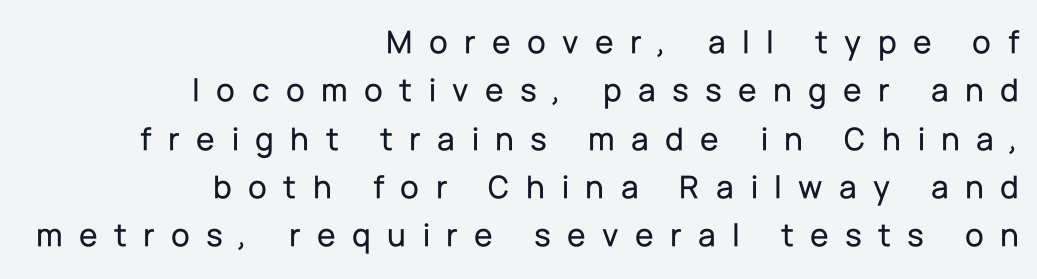
Q: Is the text italic (slanted)? A: No, it is upright.
Q: Is the typeface a serif or a sans-serif typeface? A: Sans-serif.
Q: Is the text underlined? A: No.
Q: How is the paragraph aligned? A: Right-aligned.
Q: Is the spacing between letters normal or unusually wide? A: Unusually wide.
Q: Is the spacing between lines tight, normal or loose? A: Normal.
Q: Width (condensed, normal, or wide)? A: Normal.
Q: Stroke contrast? A: Low.
Q: x-height? A: Medium.
Q: Monospaced? A: No.
